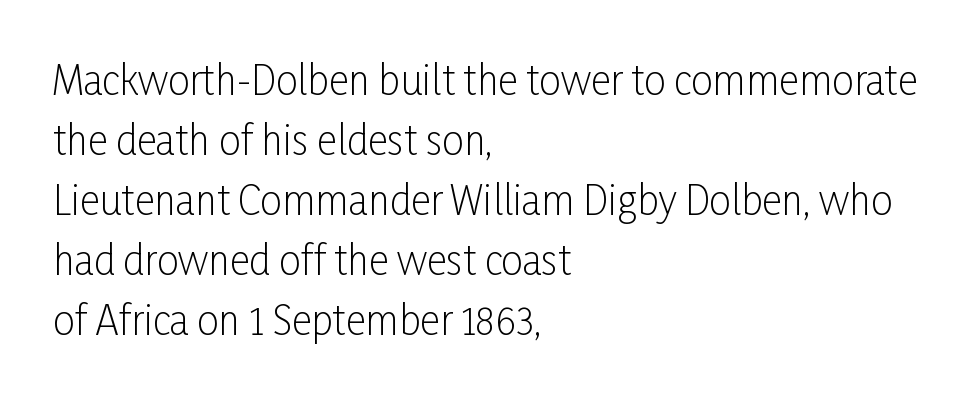
The image shows 39 px light, condensed sans-serif type, upright; set left-aligned, normal line spacing (1.54x), normal letter spacing, not underlined; low stroke contrast and a medium x-height.
